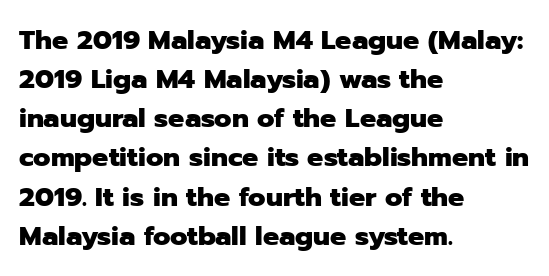
The image shows 27 px bold type, upright; set left-aligned, normal line spacing (1.45x), normal letter spacing, not underlined.
